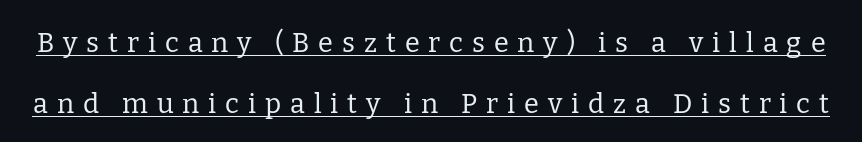
The image shows 27 px text type, upright; set loose line spacing (2.25x), unusually wide letter spacing (+0.33 em), underlined.
